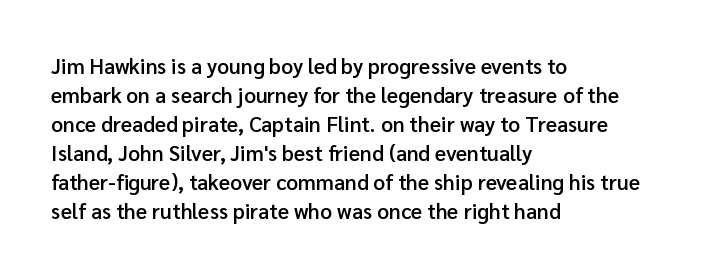
Q: Is the text bold? A: Semi-bold.
Q: Is the text italic (slanted)? A: No, it is upright.
Q: Is the text underlined? A: No.
Q: How is the paragraph aligned? A: Left-aligned.
Q: Is the spacing between letters normal or unusually wide? A: Normal.
Q: Is the spacing between lines tight, normal or loose? A: Normal.
